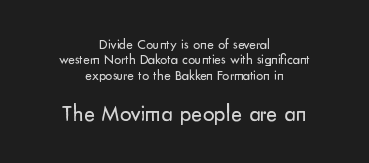
The image shows 23 px text type, upright; set centered, tight line spacing (1.09x), normal letter spacing, not underlined; the second (bottom) block is 1.64x larger.
